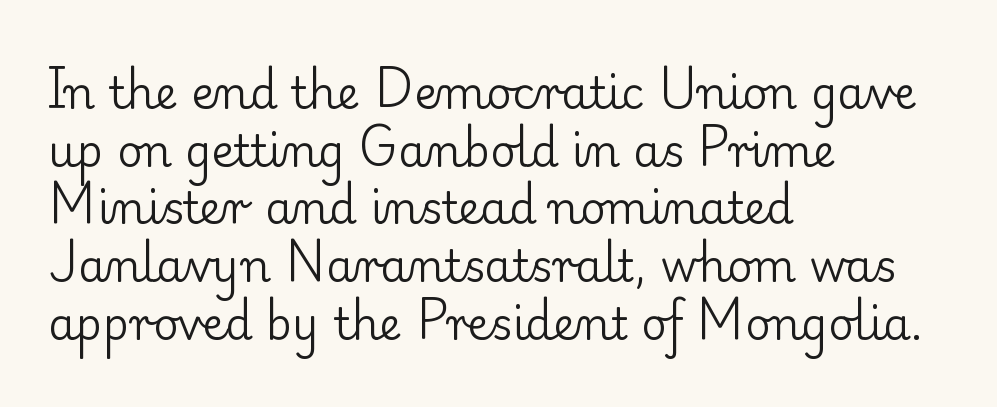
Q: Is the text bold? A: No.
Q: Is the text italic (slanted)? A: No, it is upright.
Q: Is the typeface a serif or a sans-serif typeface? A: Serif.
Q: Is the text underlined? A: No.
Q: How is the paragraph aligned? A: Left-aligned.
Q: Is the spacing between letters normal or unusually wide? A: Normal.
Q: Is the spacing between lines tight, normal or loose? A: Normal.
Q: Width (condensed, normal, or wide)? A: Normal.
Q: Stroke contrast? A: Low.
Q: x-height? A: Small.
Q: Monospaced? A: No.
